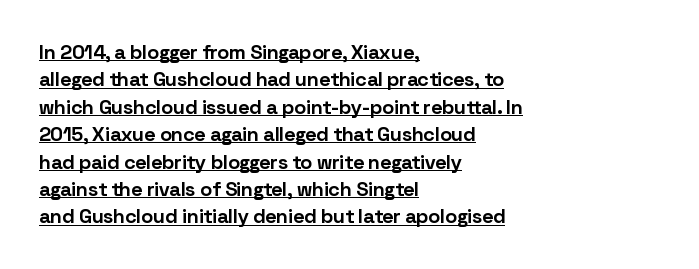
Whoever set this chose a conventional vertical rhythm. The font's upright variant was chosen for this text. Layout note: lines flush left. What stands out about the letter spacing? Nothing — it is the standard amount. These words are printed bold, with thick strokes throughout. Underline: present.
